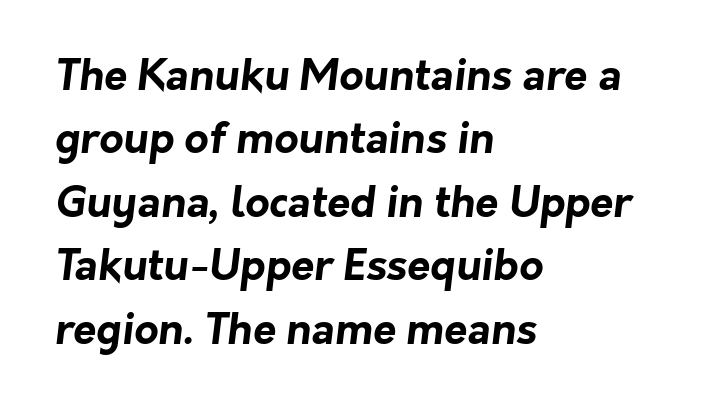
If you measured baseline to baseline, you'd find a middling distance. Standard letterfit; no display-style spreading of the glyphs. The lines in this sample share a left origin and differ only in where they stop. The strokes are fattened all the way to bold. The type family on display is of the sans-serif kind.
